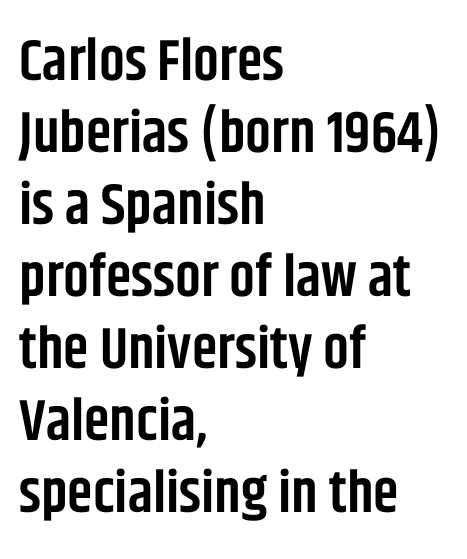
The image shows 58 px semibold, condensed sans-serif type, upright; set left-aligned, line spacing 1.24x, normal letter spacing, not underlined; low stroke contrast and a large x-height.
